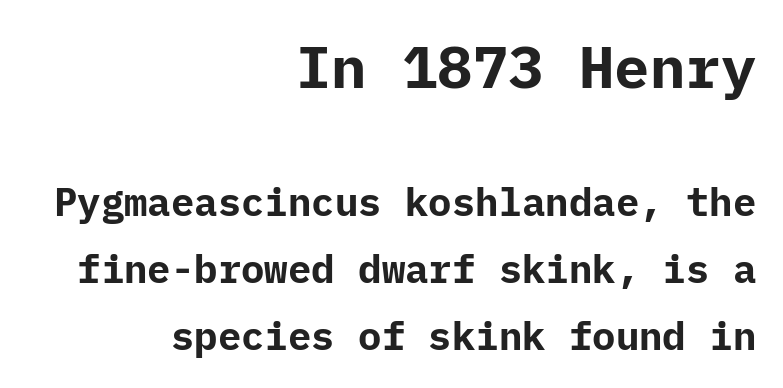
Q: Is the text bold? A: Yes.
Q: Is the text italic (slanted)? A: No, it is upright.
Q: Is the typeface a serif or a sans-serif typeface? A: Sans-serif.
Q: Is the text underlined? A: No.
Q: How is the paragraph aligned? A: Right-aligned.
Q: Is the spacing between letters normal or unusually wide? A: Normal.
Q: Which block of text is set in a larger size, the first (top) or the second (bottom)? A: The first (top) one.
Q: Width (condensed, normal, or wide)? A: Normal.
Q: Stroke contrast? A: Low.
Q: x-height? A: Medium.
